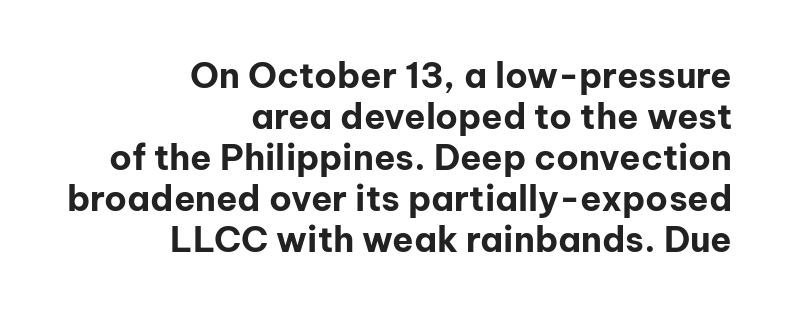
The image shows 35 px bold sans-serif type, upright; set right-aligned, line spacing 1.17x, normal letter spacing, not underlined; low stroke contrast and a medium x-height.
